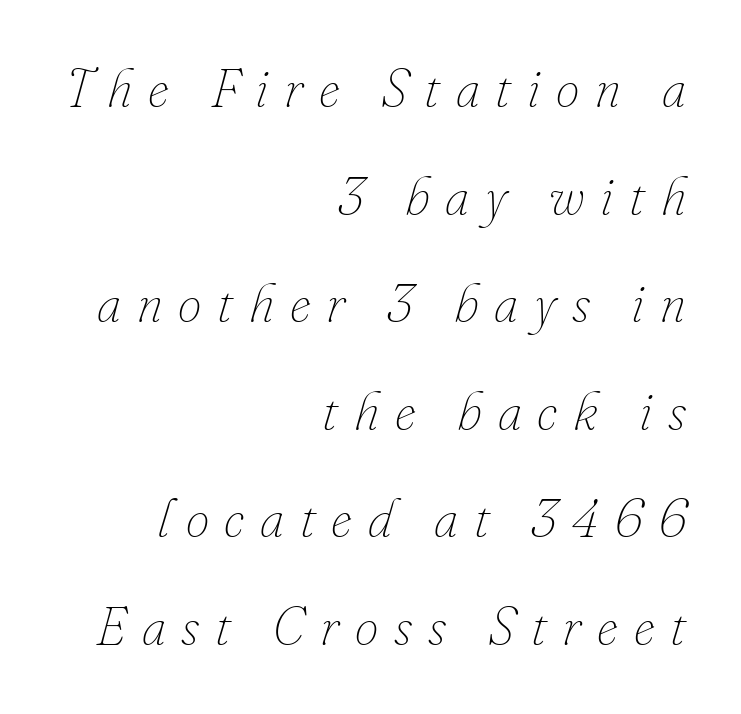
{"italic": "yes", "lean": "right", "slant_degrees": 16, "bold": "no", "weight": "thin", "width": "normal", "stroke_contrast": "low", "x_height": "small", "monospaced": "no", "underline": "no", "align": "right", "line_spacing": "loose", "line_spacing_ratio": 2.03, "letter_spacing": "wide", "letter_spacing_em": 0.3, "glyph_px": 53}
